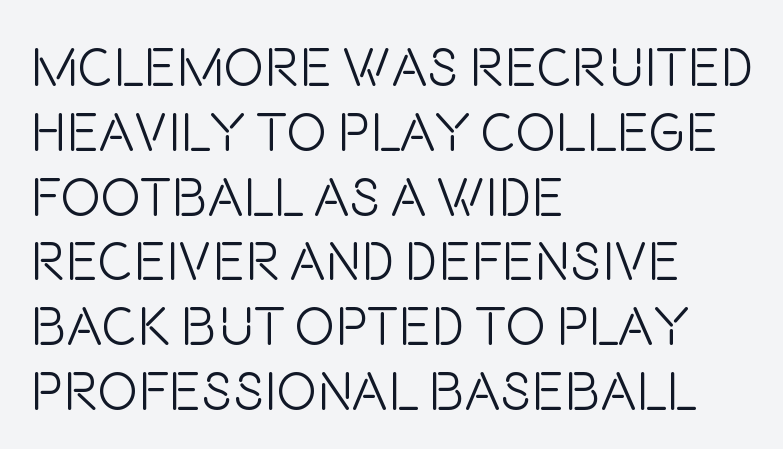
{"serif": "no", "italic": "no", "bold": "no", "weight": "light", "width": "condensed", "stroke_contrast": "low", "x_height": "large", "monospaced": "no", "underline": "no", "align": "left", "line_spacing_ratio": 1.2, "letter_spacing": "normal", "letter_spacing_em": 0.0, "glyph_px": 54}
